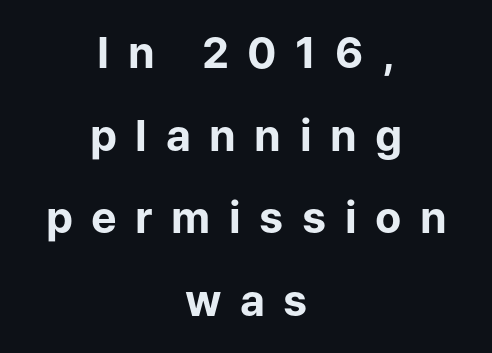
The image shows 43 px bold sans-serif type, upright; set centered, loose line spacing (1.92x), unusually wide letter spacing (+0.43 em), not underlined; low stroke contrast and a medium x-height.
